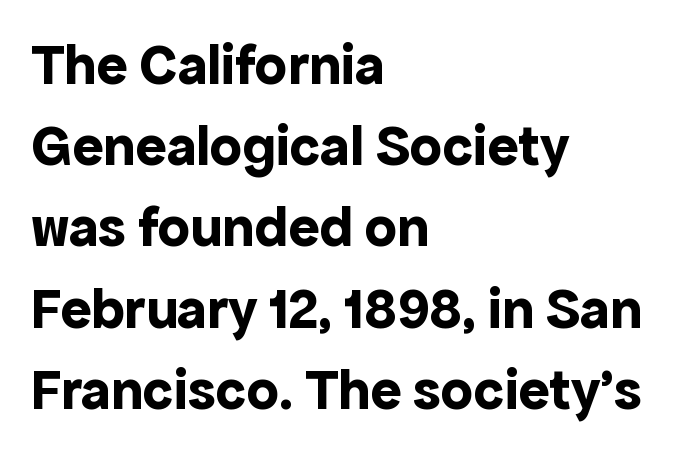
Posture: vertical. Letterform terminals end flat and unadorned throughout the passage. A typesetter would call this leading conventional body-copy spacing. The letterforms sit shoulder to shoulder at normal distance.
